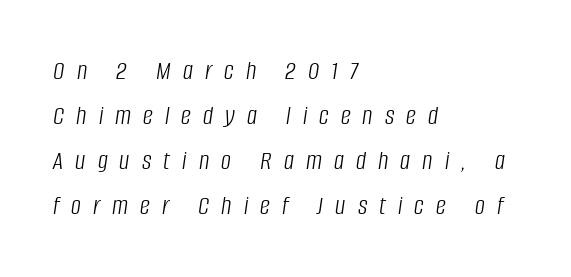
Q: Is the text bold? A: No.
Q: Is the text italic (slanted)? A: Yes, it leans right by about 8 degrees.
Q: Is the text underlined? A: No.
Q: How is the paragraph aligned? A: Left-aligned.
Q: Is the spacing between letters normal or unusually wide? A: Unusually wide.
Q: Is the spacing between lines tight, normal or loose? A: Normal.
Q: Width (condensed, normal, or wide)? A: Condensed.
Q: Stroke contrast? A: Low.
Q: x-height? A: Large.
Q: Monospaced? A: No.
